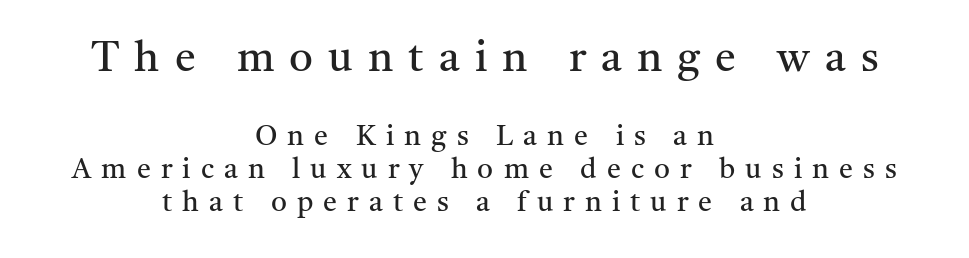
{"serif": "yes", "italic": "no", "bold": "no", "weight": "regular", "width": "normal", "stroke_contrast": "medium", "x_height": "medium", "monospaced": "no", "underline": "no", "align": "center", "line_spacing_ratio": 1.19, "letter_spacing": "wide", "letter_spacing_em": 0.36, "larger_block": "first", "size_ratio": 1.5, "glyph_px": 42}
